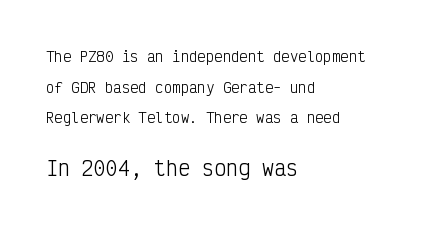
{"italic": "no", "bold": "no", "underline": "no", "align": "left", "line_spacing": "loose", "line_spacing_ratio": 2.18, "letter_spacing": "normal", "letter_spacing_em": 0.0, "larger_block": "second", "size_ratio": 1.43, "glyph_px": 20}
